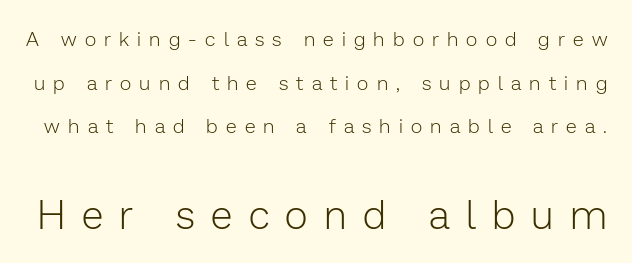
The image shows 40 px light sans-serif type, upright; set loose line spacing (2.18x), unusually wide letter spacing (+0.41 em), not underlined; the second (bottom) block is 2.0x larger; low stroke contrast and a medium x-height.
